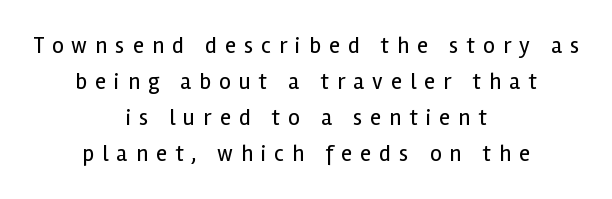
Is there much room between lines? A standard amount, neither cramped nor airy. Letters have the restrained weight of plain body copy at most. Ordinary non-slanted type is in use. A centered setting, common on invitations and titles, is used for this passage. The passage shown is not underscored anywhere.
